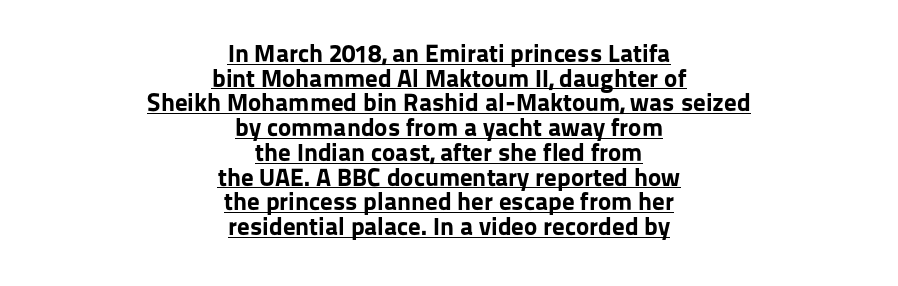
The image shows 25 px bold type, upright; set centered, tight line spacing (0.99x), normal letter spacing, underlined.
